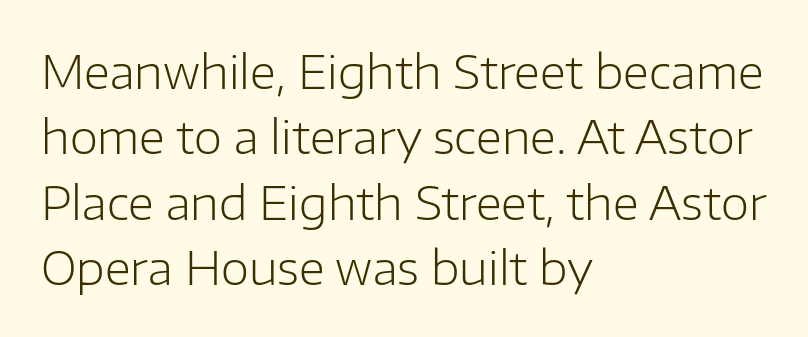
The image shows 46 px light sans-serif type, upright; set left-aligned, normal line spacing (1.42x), normal letter spacing, not underlined; low stroke contrast and a medium x-height.
